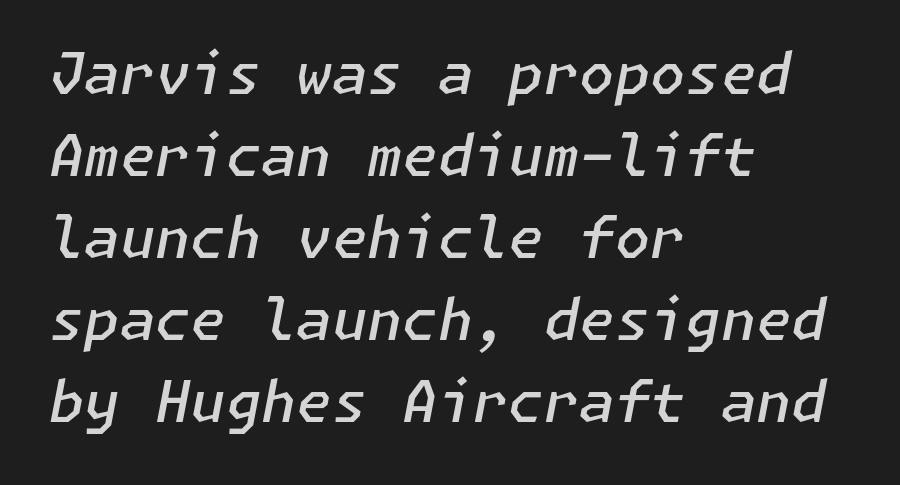
Quick note: italic. Students, note that the glyphs here touch the page at normal intervals. These lines sit exactly where default settings would place them. The rag falls on the right side of this text block. The zone under the glyphs is completely vacant. Emphasis by weight is partial: semibold.
